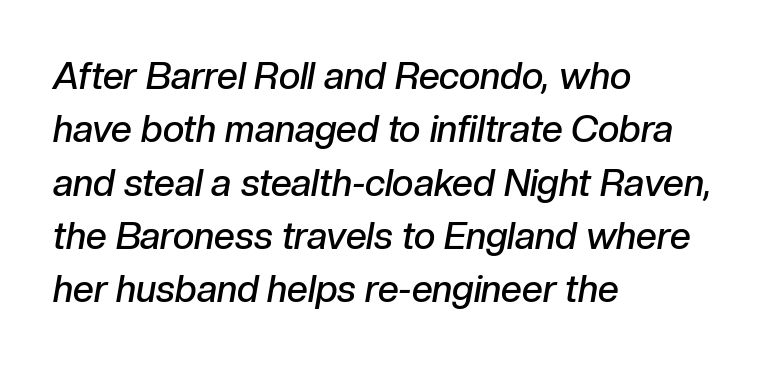
The letters sit at their default tracking, neither squeezed nor spread. Is there much room between lines? A standard amount, neither cramped nor airy. The rendering uses natural spacing where letterforms have individual widths. Look at the stroke-to-counter ratio: somewhat heavy, a semibold. If you drew a ruler down the left edge, every line would touch it.
